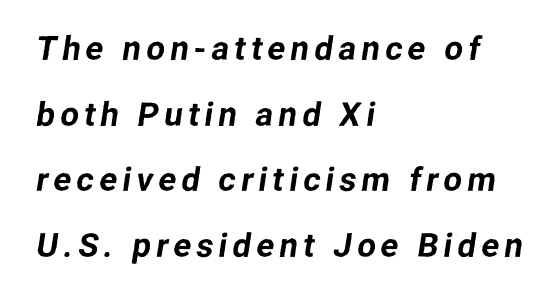
Q: Is the typeface a serif or a sans-serif typeface? A: Sans-serif.
Q: Is the text underlined? A: No.
Q: How is the paragraph aligned? A: Left-aligned.
Q: Is the spacing between lines tight, normal or loose? A: Loose.
Q: Width (condensed, normal, or wide)? A: Normal.
Q: Stroke contrast? A: Low.
Q: x-height? A: Medium.
Q: Monospaced? A: No.
